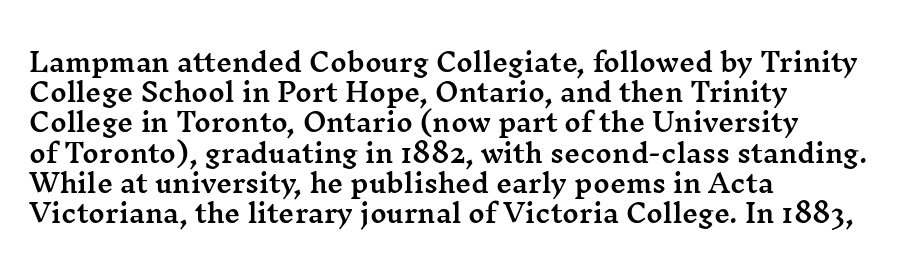
{"italic": "no", "underline": "no", "align": "left", "line_spacing_ratio": 1.21, "letter_spacing": "normal", "letter_spacing_em": 0.0, "glyph_px": 25}
